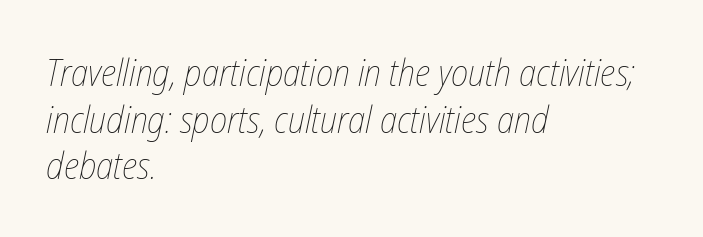
Q: Is the text bold? A: No.
Q: Is the text italic (slanted)? A: Yes, it leans right by about 12 degrees.
Q: Is the text underlined? A: No.
Q: How is the paragraph aligned? A: Left-aligned.
Q: Is the spacing between letters normal or unusually wide? A: Normal.
Q: Is the spacing between lines tight, normal or loose? A: Normal.
Q: Width (condensed, normal, or wide)? A: Condensed.
Q: Stroke contrast? A: Low.
Q: x-height? A: Medium.
Q: Monospaced? A: No.
